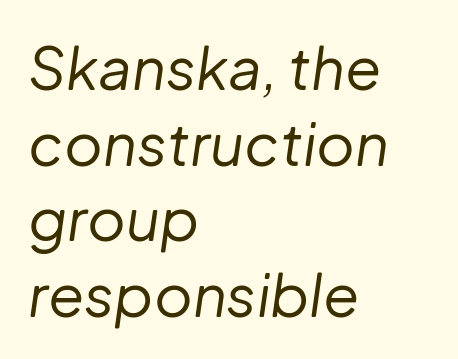
Q: Is the text bold? A: No.
Q: Is the text italic (slanted)? A: Yes, it leans right by about 8 degrees.
Q: Is the text underlined? A: No.
Q: How is the paragraph aligned? A: Left-aligned.
Q: Is the spacing between letters normal or unusually wide? A: Normal.
Q: Is the spacing between lines tight, normal or loose? A: Normal.
Q: Width (condensed, normal, or wide)? A: Normal.
Q: Stroke contrast? A: Low.
Q: x-height? A: Medium.
Q: Monospaced? A: No.
